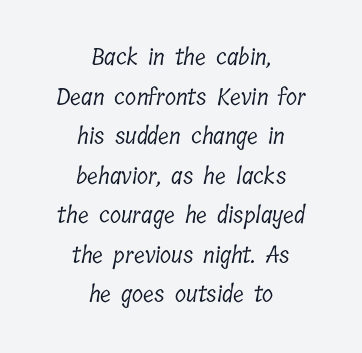
Which margin do the lines hug? Neither — every line sits in the middle. Rule under the text: the space is simply empty. The letters look calm and open, with moderate or lighter stems. Spacing between characters is what you'd get straight out of the box.
